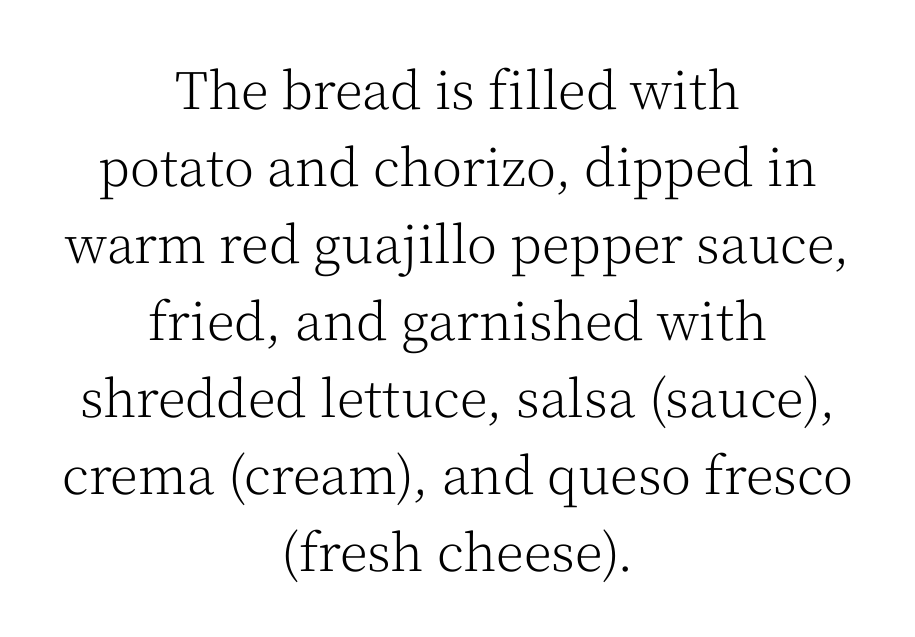
Upright lettering throughout. Each row of text sits above clean, open space. If you folded the block vertically in half, each line would mirror itself in length. Letterform terminals end in serifs throughout the passage.
